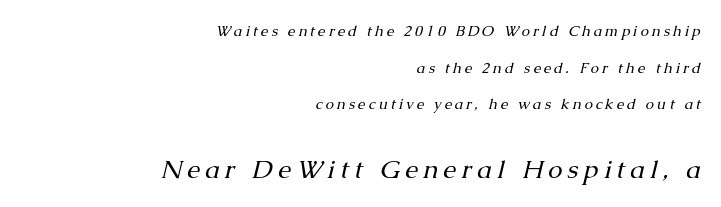
The image shows 26 px text type, italic (leaning right); set right-aligned, loose line spacing (2.44x), unusually wide letter spacing (+0.2 em), not underlined; the second (bottom) block is 1.73x larger.
